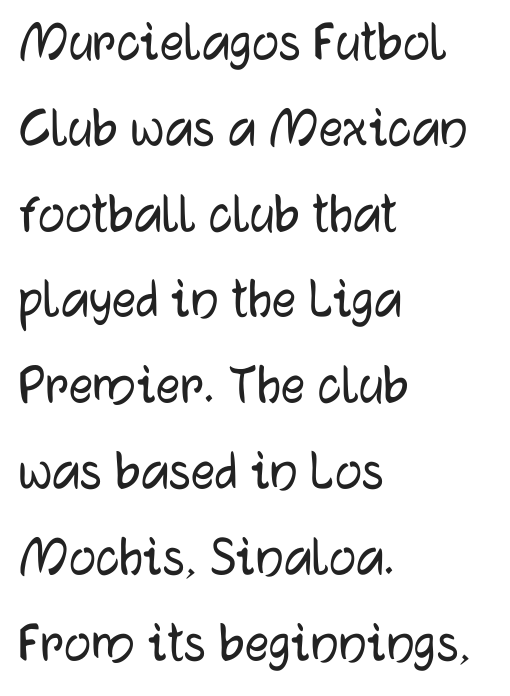
The image shows 60 px sans-serif type, upright; set left-aligned, normal line spacing (1.43x), normal letter spacing, not underlined; low stroke contrast and a medium x-height.
